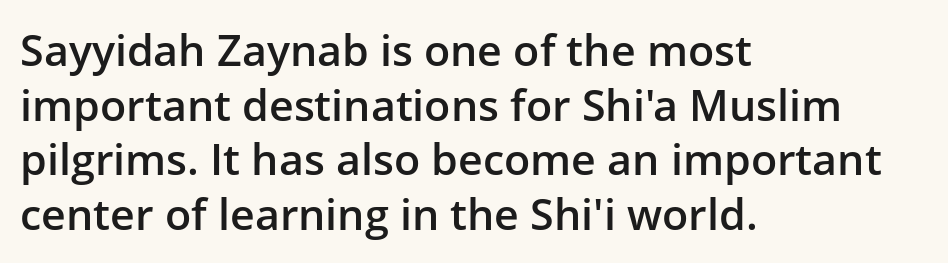
Q: Is the text bold? A: Semi-bold.
Q: Is the text italic (slanted)? A: No, it is upright.
Q: Is the typeface a serif or a sans-serif typeface? A: Sans-serif.
Q: Is the text underlined? A: No.
Q: How is the paragraph aligned? A: Left-aligned.
Q: Is the spacing between letters normal or unusually wide? A: Normal.
Q: Is the spacing between lines tight, normal or loose? A: Normal.
Q: Width (condensed, normal, or wide)? A: Normal.
Q: Stroke contrast? A: Low.
Q: x-height? A: Medium.
Q: Monospaced? A: No.
